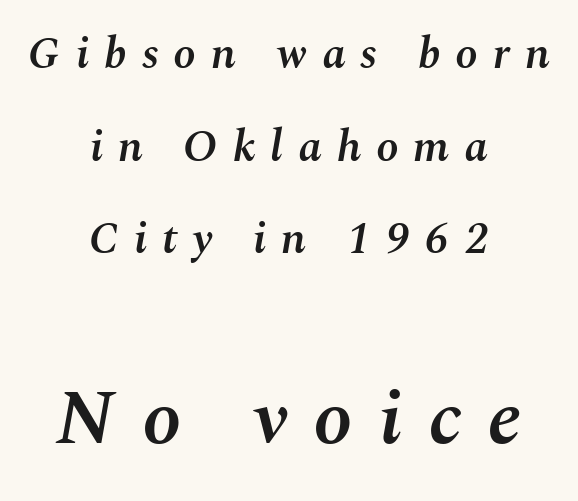
Observe the wide spacing: letters keep a clear distance from each other. You could not count columns in this text — the font is proportionally spaced. Alignment: centered. The lettering tilts uniformly, giving the passage an italic look. You get the small type first, then a jump to larger type. No word sits above an underline.
